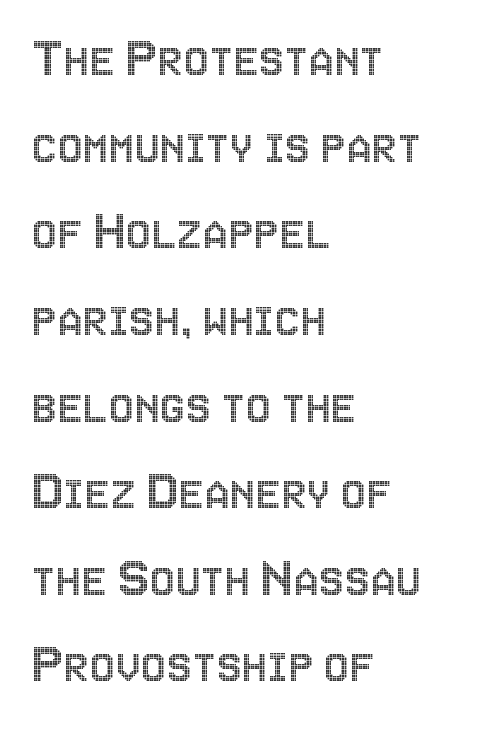
Q: Is the text italic (slanted)? A: No, it is upright.
Q: Is the text underlined? A: No.
Q: How is the paragraph aligned? A: Left-aligned.
Q: Is the spacing between letters normal or unusually wide? A: Normal.
Q: Is the spacing between lines tight, normal or loose? A: Normal.
Q: Width (condensed, normal, or wide)? A: Condensed.
Q: x-height? A: Large.
Q: Monospaced? A: No.
